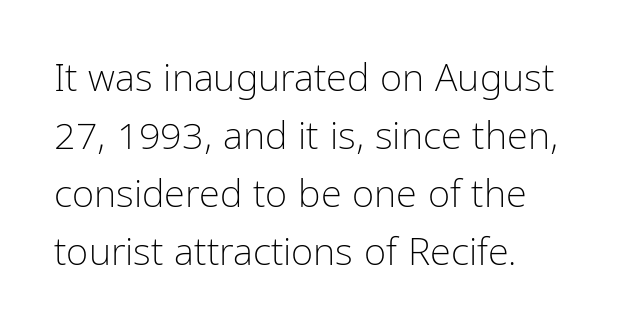
{"serif": "no", "italic": "no", "bold": "no", "weight": "light", "width": "condensed", "stroke_contrast": "low", "x_height": "medium", "monospaced": "no", "underline": "no", "align": "left", "line_spacing": "normal", "line_spacing_ratio": 1.53, "letter_spacing": "normal", "letter_spacing_em": 0.0, "glyph_px": 38}
